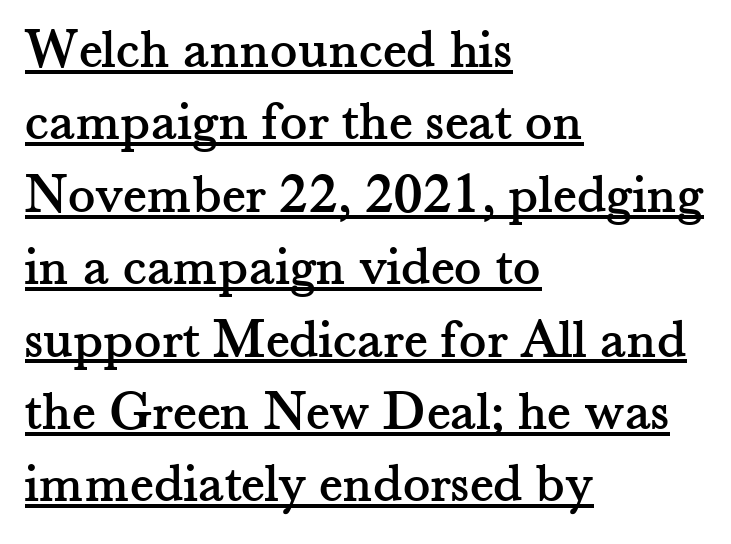
When letters stand straight like this, we call the style roman or upright. Honestly, the underline is the first thing you notice here. Normally led — the rows are evenly, conventionally spaced. Note the varied advance widths — an 'i' is clearly narrower than an 'm'. The line texture is even and compact thanks to regular tracking.
